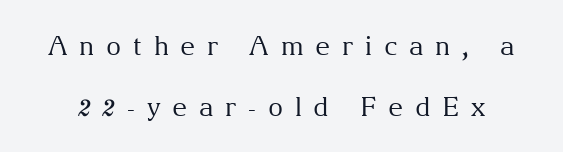
The image shows 26 px text type, upright; set loose line spacing (2.35x), unusually wide letter spacing (+0.45 em), not underlined.
